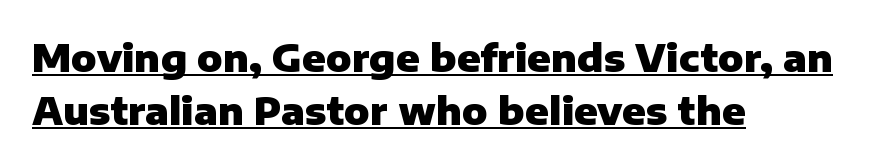
{"serif": "no", "italic": "no", "bold": "yes", "weight": "heavy", "width": "normal", "stroke_contrast": "low", "x_height": "medium", "monospaced": "no", "underline": "yes", "align": "left", "line_spacing": "normal", "line_spacing_ratio": 1.4, "letter_spacing": "normal", "letter_spacing_em": 0.0, "glyph_px": 38}
